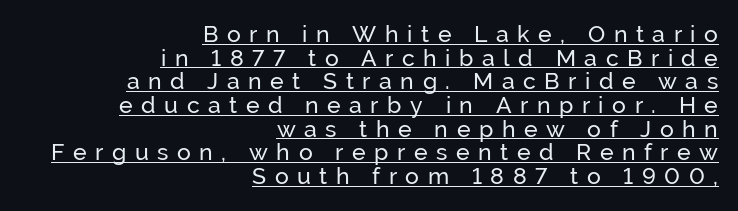
{"italic": "no", "underline": "yes", "align": "right", "line_spacing": "tight", "line_spacing_ratio": 1.03, "letter_spacing": "wide", "letter_spacing_em": 0.37, "glyph_px": 23}
